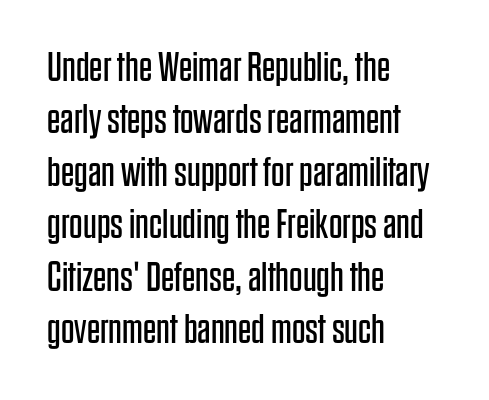
Glance below the letters and you will spot only blank space. Is the stroke heavy? The answer is a plain regular-or-lighter. Caption: standard tracking, unaltered. Posture: upright roman.
